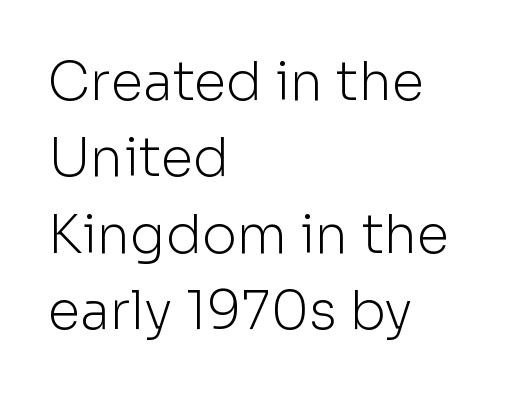
{"serif": "no", "italic": "no", "bold": "no", "weight": "light", "width": "normal", "stroke_contrast": "low", "x_height": "medium", "monospaced": "no", "underline": "no", "align": "left", "line_spacing": "normal", "line_spacing_ratio": 1.44, "letter_spacing": "normal", "letter_spacing_em": 0.0, "glyph_px": 53}
